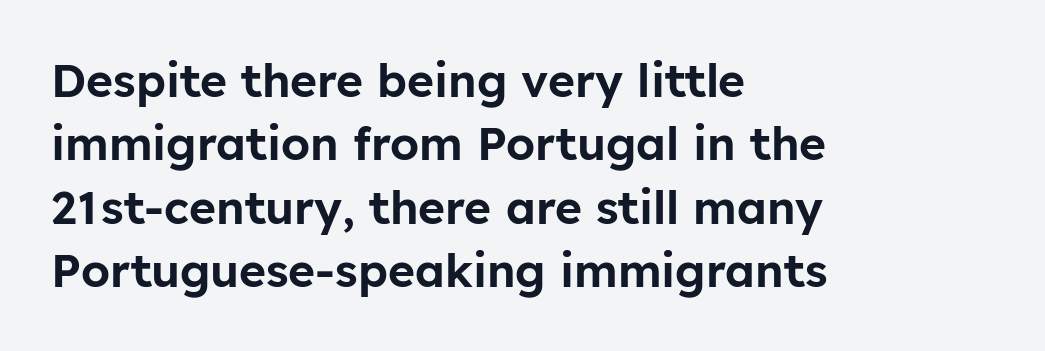
The typeface chosen for these lines omits serifs. Teacher's note: observe the even left margin — that is flush-left alignment. Note the varied advance widths — an 'i' is clearly narrower than an 'm'. Designer's note — italics off, roman on. Reading down the column, the eye jumps a familiar distance to each next line. Glance below the letters and you will spot only blank space.
